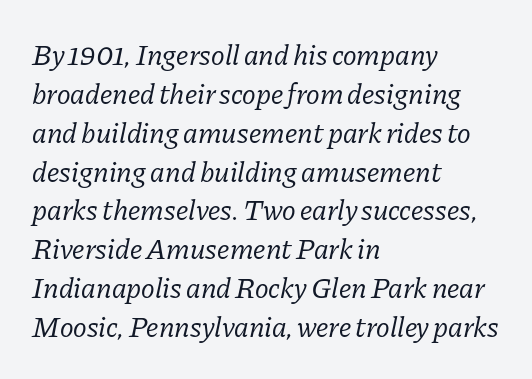
Q: Is the text bold? A: No.
Q: Is the text italic (slanted)? A: Yes, it leans right by about 11 degrees.
Q: Is the typeface a serif or a sans-serif typeface? A: Serif.
Q: Is the text underlined? A: No.
Q: How is the paragraph aligned? A: Left-aligned.
Q: Is the spacing between letters normal or unusually wide? A: Normal.
Q: Is the spacing between lines tight, normal or loose? A: Normal.
Q: Width (condensed, normal, or wide)? A: Normal.
Q: Stroke contrast? A: Low.
Q: x-height? A: Medium.
Q: Monospaced? A: No.
